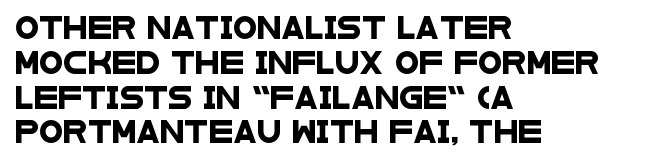
The image shows 22 px text type; set left-aligned, normal line spacing (1.58x), normal letter spacing, not underlined.
